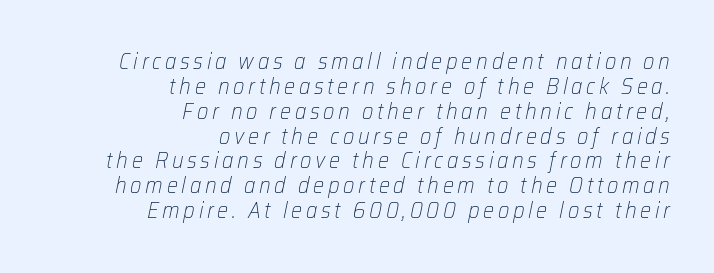
Casual observation: everything's shoved over to the right. No heavy texture on the line: the type isn't bold. Descenders are the only things crossing below the line. The axis of the letterforms is tilted away from vertical.
